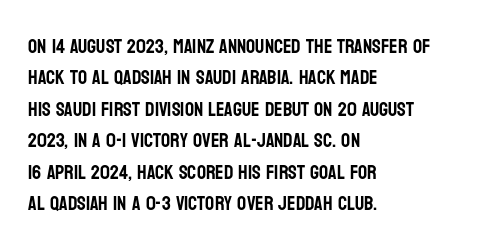
Compared with a centered layout, this one pins lines to the left instead. The space beneath each line is pristine and unruled. The passage shown stacks its lines at a standard gap. Do the letters lean? They stand straight. Spacing between characters is what you'd get straight out of the box.
